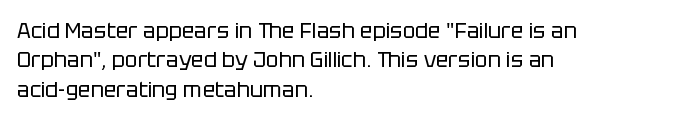
The image shows 21 px text type, upright; set left-aligned, normal line spacing (1.4x), normal letter spacing, not underlined.
